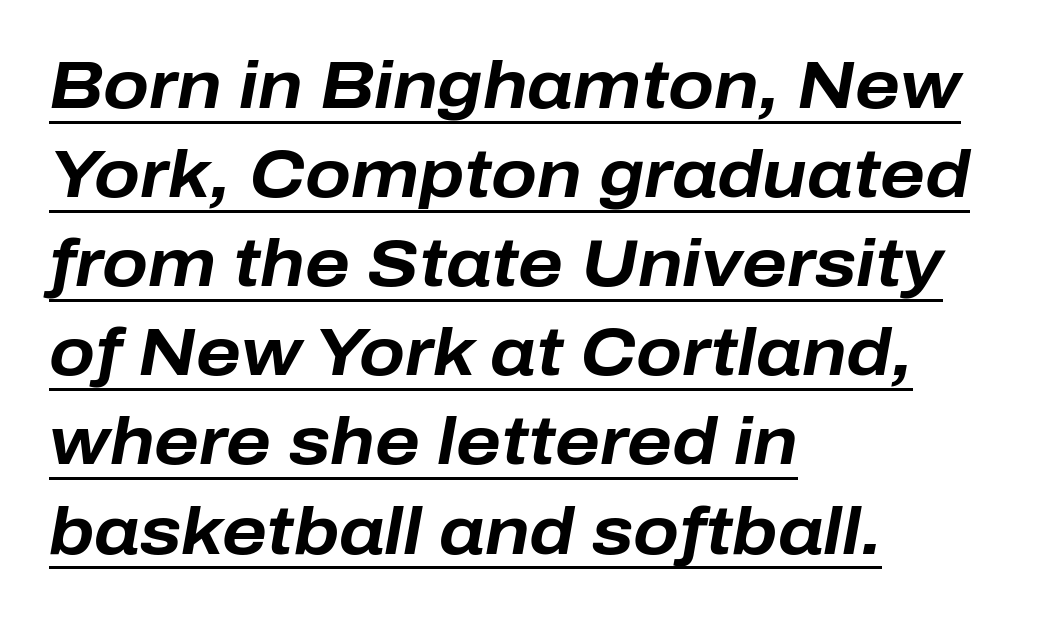
The image shows 67 px bold type, italic (leaning right); set left-aligned, normal line spacing (1.33x), normal letter spacing, underlined; low stroke contrast and a medium x-height.
